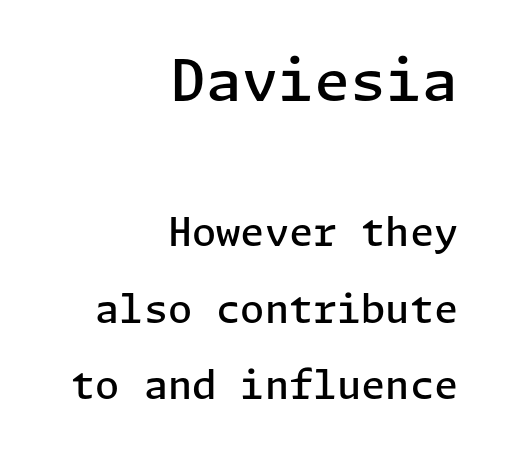
You could fit nearly another row in the gap between these rows. The block sitting higher on the canvas is the one with enlarged characters. Visually the block forms a straight wall on the right and a jagged coastline on the left. Nothing unusual about the tracking: characters are spaced as the font intends.
